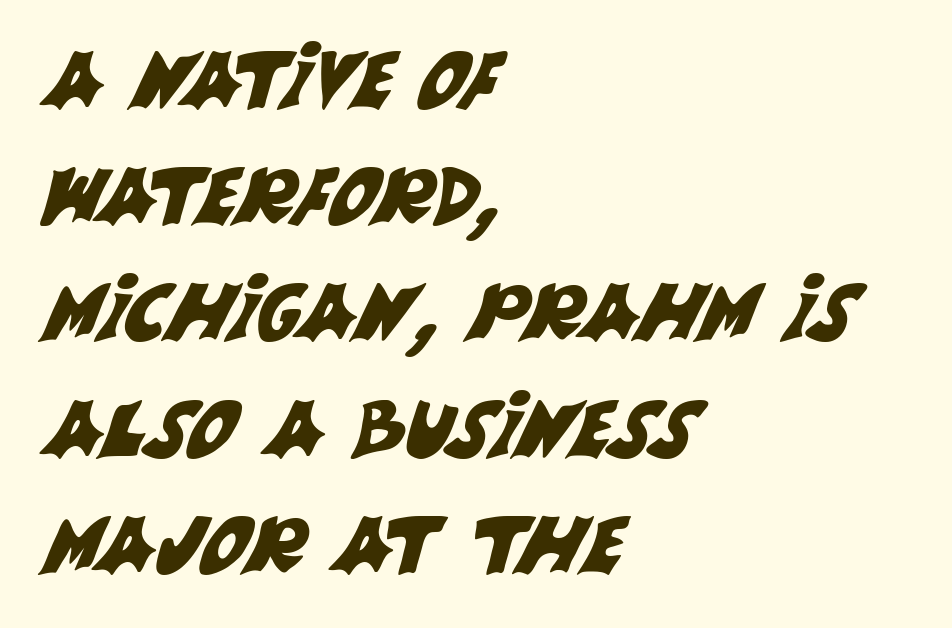
Q: Is the typeface a serif or a sans-serif typeface? A: Sans-serif.
Q: Is the text underlined? A: No.
Q: How is the paragraph aligned? A: Left-aligned.
Q: Is the spacing between letters normal or unusually wide? A: Normal.
Q: Is the spacing between lines tight, normal or loose? A: Normal.
Q: Width (condensed, normal, or wide)? A: Normal.
Q: Stroke contrast? A: Medium.
Q: x-height? A: Large.
Q: Monospaced? A: No.
